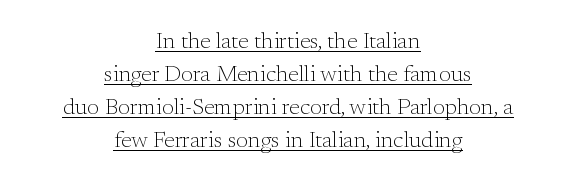
Q: Is the text bold? A: No.
Q: Is the text italic (slanted)? A: No, it is upright.
Q: Is the text underlined? A: Yes.
Q: How is the paragraph aligned? A: Centered.
Q: Is the spacing between letters normal or unusually wide? A: Normal.
Q: Is the spacing between lines tight, normal or loose? A: Normal.
